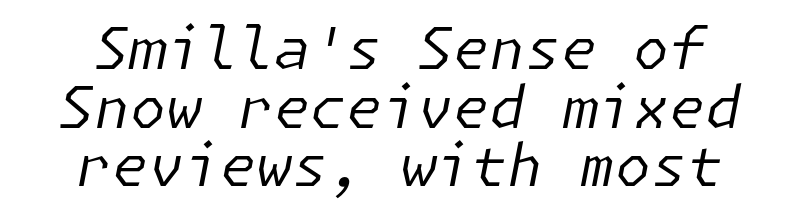
Summary of weight: not heavy and not bold. Cramped leading. The strip under each line holds only bare page. Is the type slanted? Yes — the strokes lean at a clear angle.
